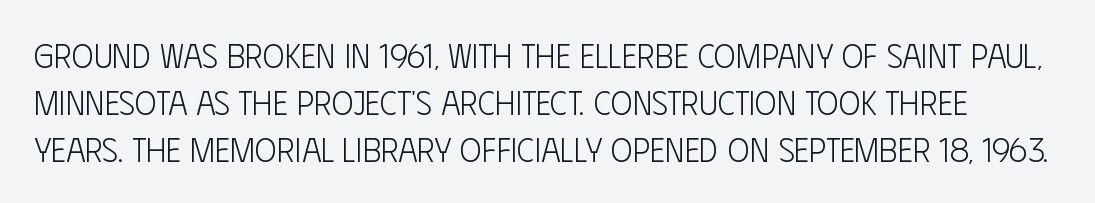
Compared with a typical body face, this is equally light or lighter still. The space between consecutive lines is moderate. Check under the words: just untouched page. Each letter keeps its own natural width here, so spacing adapts to shape.
